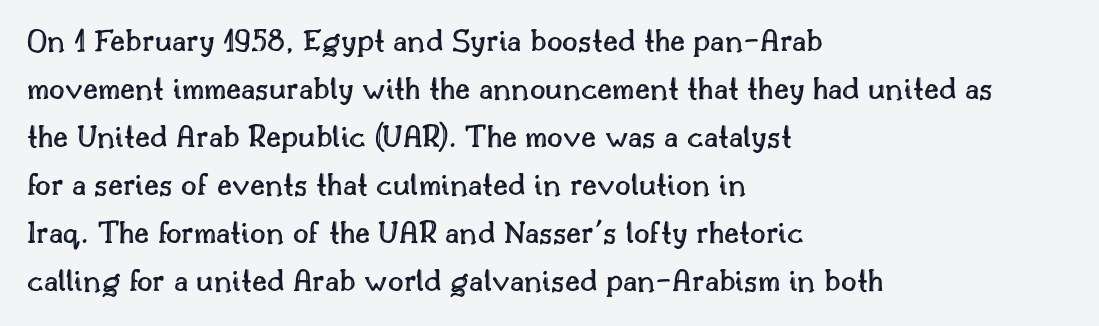
Q: Is the text italic (slanted)? A: No, it is upright.
Q: Is the text underlined? A: No.
Q: How is the paragraph aligned? A: Left-aligned.
Q: Is the spacing between letters normal or unusually wide? A: Normal.
Q: Is the spacing between lines tight, normal or loose? A: Normal.
Q: Width (condensed, normal, or wide)? A: Normal.
Q: x-height? A: Small.
Q: Monospaced? A: No.
